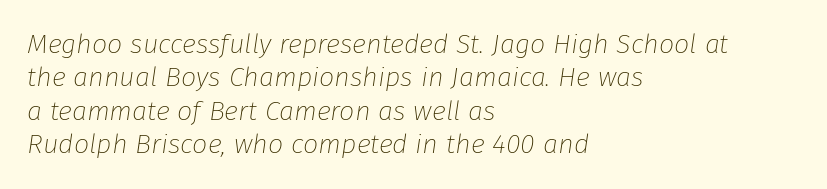
{"italic": "yes", "lean": "right", "slant_degrees": 8, "bold": "no", "underline": "no", "align": "left", "line_spacing_ratio": 1.24, "letter_spacing": "normal", "letter_spacing_em": 0.0, "glyph_px": 27}
